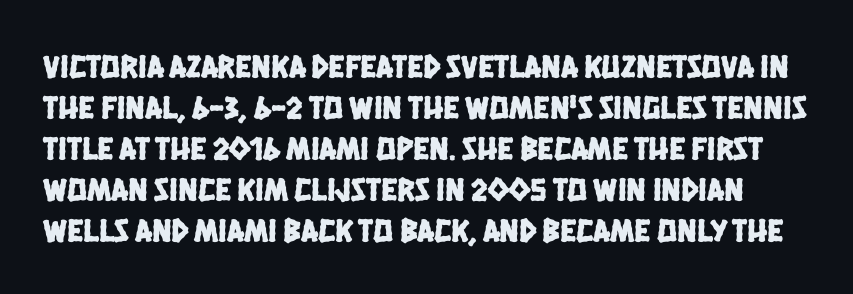
Bare-footed words on every line. The letterforms sit shoulder to shoulder at normal distance. The passage shown is typed in a proportional face where columns would drift. Are there feet on the stems? There aren't — it's a sans.
